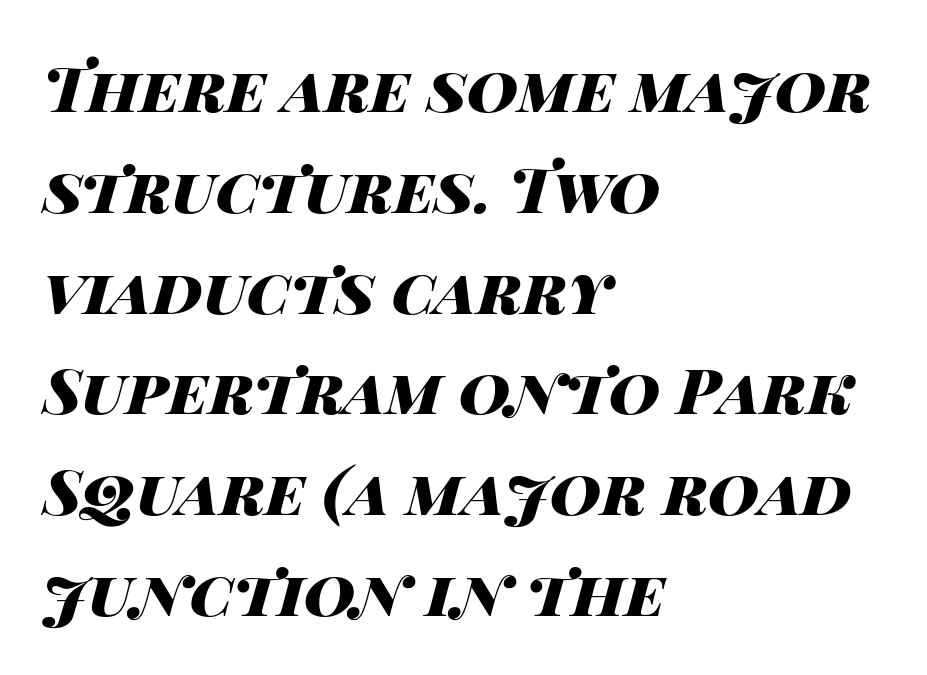
Every row of glyphs begins at an identical x-position on the left. Whoever set this chose a conventional vertical rhythm. Bare-footed words on every line. These lines were composed using italics.
